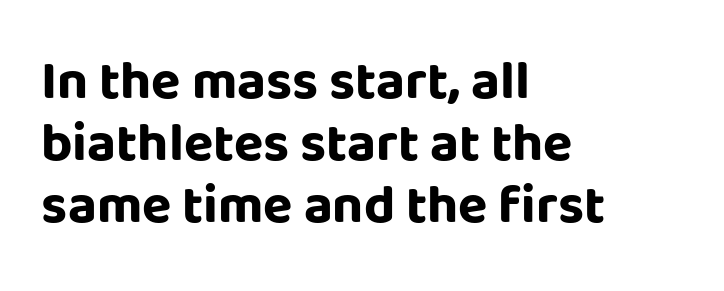
The image shows 54 px bold sans-serif type, upright; set left-aligned, tight line spacing (1.15x), normal letter spacing, not underlined; low stroke contrast and a large x-height.
